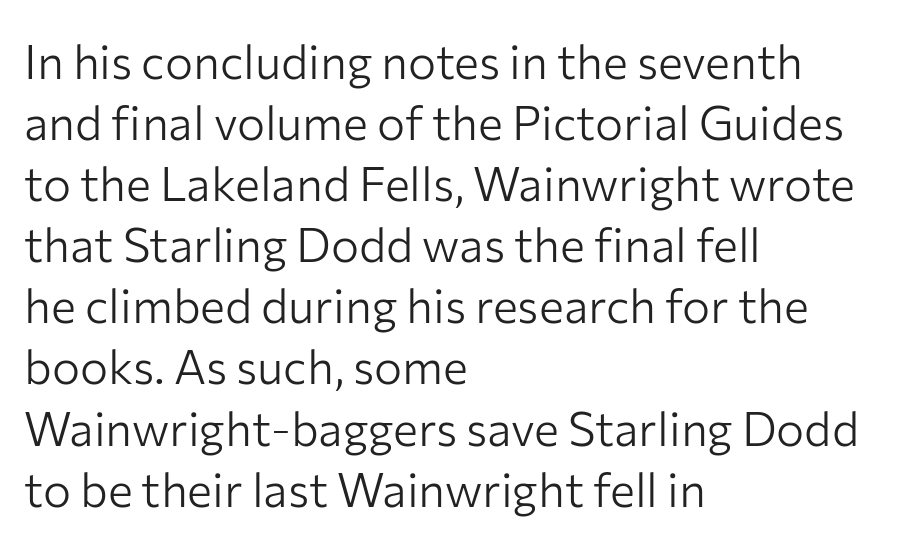
Does the type have serifs? No, each stem ends abruptly. Notice how the passage keeps a crisp vertical edge on the left only. Interline gaps are of average width in this sample. The string is rendered with underlining switched off.
